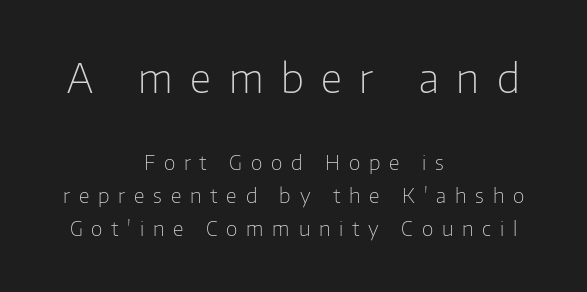
Clear beneath every line of the passage. Which margin do the lines hug? Neither — every line sits in the middle. In terms of letterform style, serifs are entirely absent. Regular leading. The rendering inserts visible extra space after every character.
